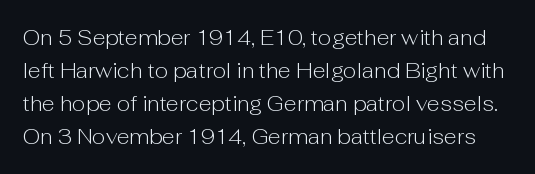
Q: Is the text bold? A: No.
Q: Is the text italic (slanted)? A: No, it is upright.
Q: Is the text underlined? A: No.
Q: Is the spacing between letters normal or unusually wide? A: Normal.
Q: Is the spacing between lines tight, normal or loose? A: Normal.
